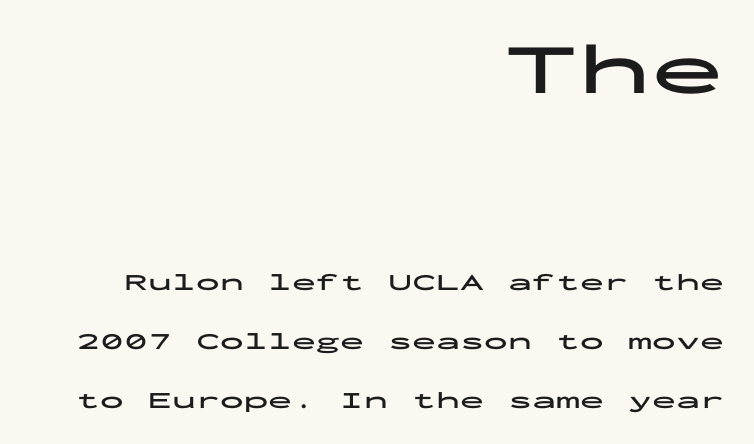
The image shows 73 px bold, wide sans-serif type, upright, monospaced; set right-aligned, loose line spacing (2.47x), normal letter spacing, not underlined; the first (top) block is 3.04x larger; low stroke contrast and a medium x-height.
